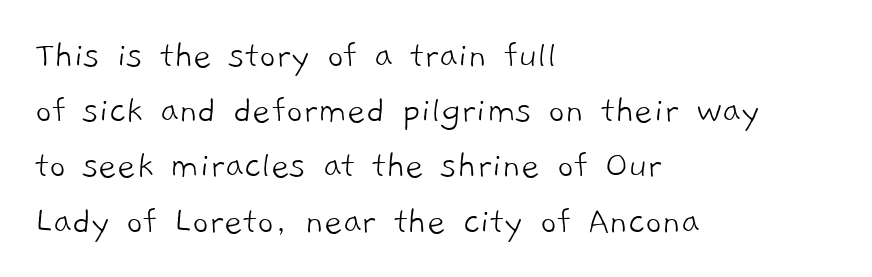
{"serif": "no", "bold": "no", "weight": "light", "width": "normal", "stroke_contrast": "low", "x_height": "medium", "monospaced": "no", "underline": "no", "align": "left", "line_spacing": "normal", "line_spacing_ratio": 1.38, "letter_spacing": "normal", "letter_spacing_em": 0.0, "glyph_px": 40}
